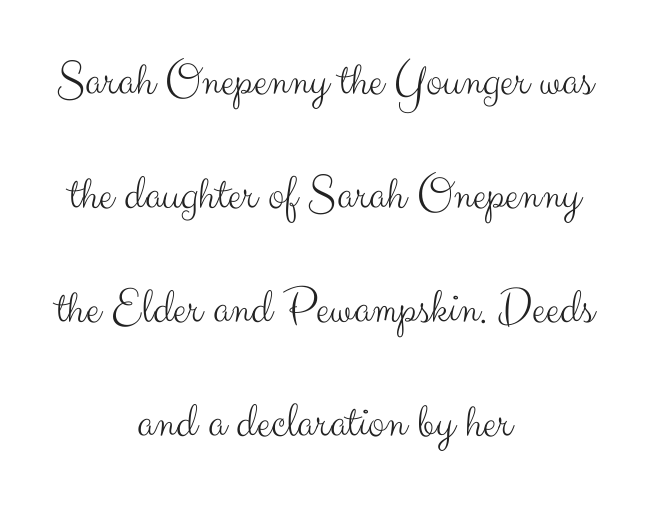
The image shows 50 px light sans-serif type; set centered, loose line spacing (2.28x), normal letter spacing, not underlined; medium stroke contrast and a small x-height.
